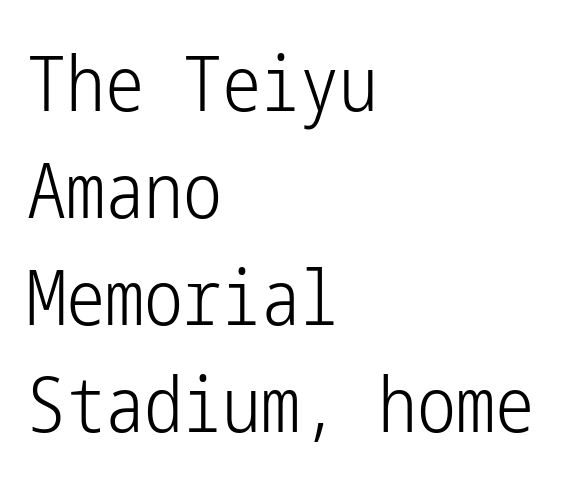
The strokes carry an ordinary text weight at most. Descenders are the only things crossing below the line. Horizontally, the lines are justified to the leading edge only. The letters stand straight up with perfectly vertical stems. The leading is moderate, giving the passage an even texture. Typographically, this falls in the sans-serif category.
